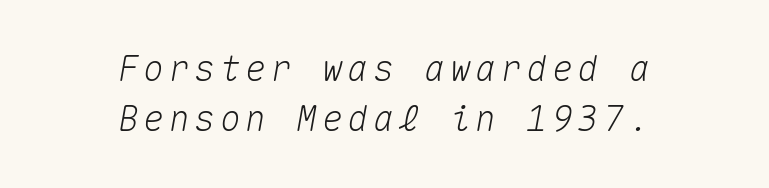
Q: Is the text italic (slanted)? A: Yes, it leans right by about 10 degrees.
Q: Is the text underlined? A: No.
Q: How is the paragraph aligned? A: Centered.
Q: Is the spacing between lines tight, normal or loose? A: Normal.
Q: Width (condensed, normal, or wide)? A: Normal.
Q: Stroke contrast? A: Medium.
Q: x-height? A: Medium.
Q: Monospaced? A: Yes.
